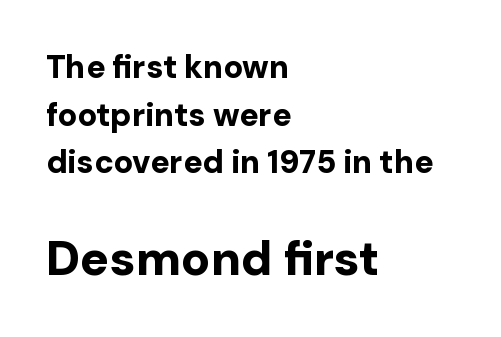
Q: Is the text bold? A: Yes.
Q: Is the text italic (slanted)? A: No, it is upright.
Q: Is the typeface a serif or a sans-serif typeface? A: Sans-serif.
Q: Is the text underlined? A: No.
Q: How is the paragraph aligned? A: Left-aligned.
Q: Is the spacing between letters normal or unusually wide? A: Normal.
Q: Is the spacing between lines tight, normal or loose? A: Normal.
Q: Which block of text is set in a larger size, the first (top) or the second (bottom)? A: The second (bottom) one.
Q: Width (condensed, normal, or wide)? A: Normal.
Q: Stroke contrast? A: Low.
Q: x-height? A: Medium.
Q: Monospaced? A: No.
